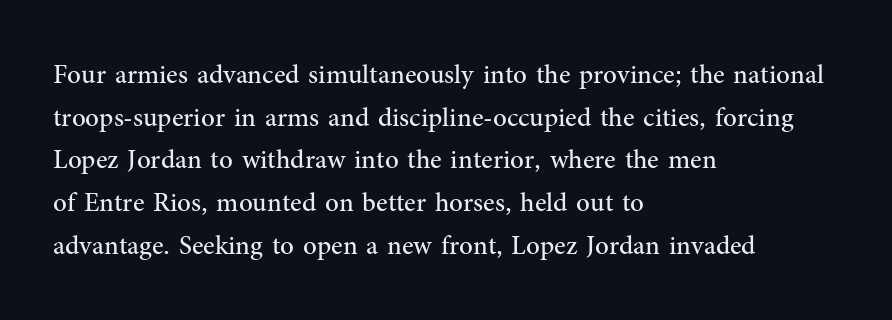
The image shows 27 px text type, upright; set left-aligned, normal line spacing (1.58x), normal letter spacing, not underlined.
